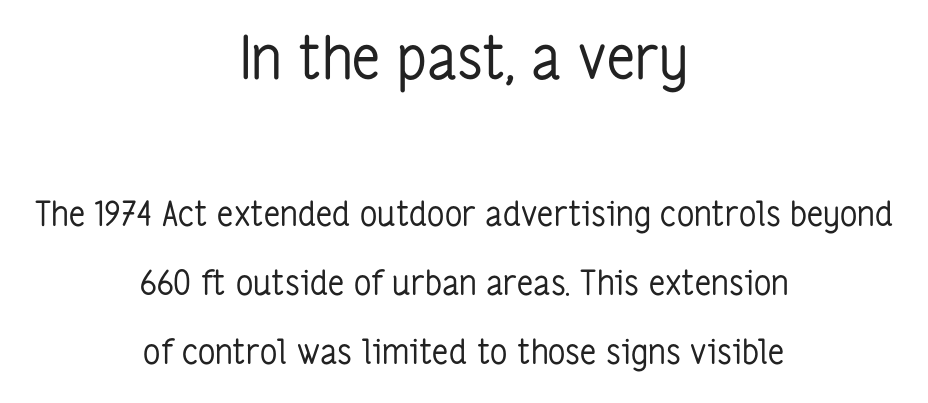
Observe the absence of serifs on each vertical stroke in this sample. Decoration check: the copy has no underline. Varying glyph widths throughout — classic text-font behaviour. Stroke thickness stays within the range of a standard reading face or lighter.
